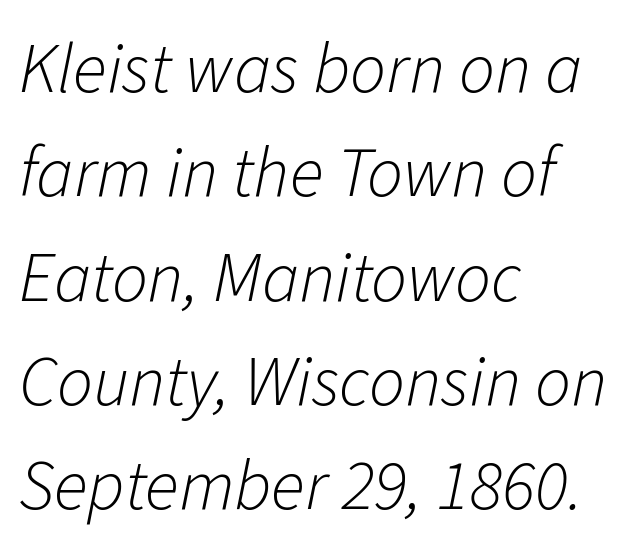
Rendered with sloped, italic letterforms. The face used here is rendered with its standard letterfit. No extra ink here — the face is not bold. The specimen omits any rule beneath the text block's lines.
